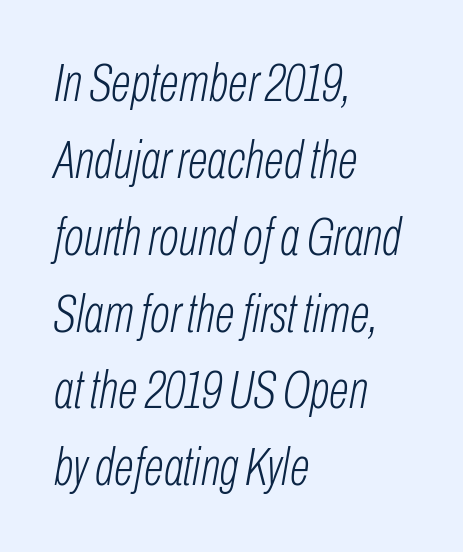
Q: Is the text bold? A: No.
Q: Is the text italic (slanted)? A: Yes, it leans right by about 10 degrees.
Q: Is the text underlined? A: No.
Q: How is the paragraph aligned? A: Left-aligned.
Q: Is the spacing between letters normal or unusually wide? A: Normal.
Q: Is the spacing between lines tight, normal or loose? A: Normal.
Q: Width (condensed, normal, or wide)? A: Condensed.
Q: Stroke contrast? A: Low.
Q: x-height? A: Medium.
Q: Monospaced? A: No.
